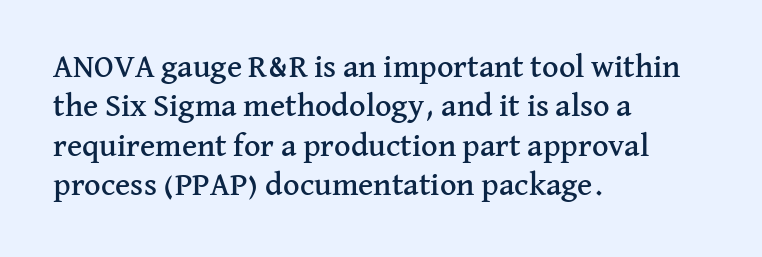
This is the regular roman posture of the typeface. Typeset ragged right — the left edge is the straight one. Each letter keeps its own natural width here, so spacing adapts to shape. The space directly below the letters is spotless. The line texture is even and compact thanks to regular tracking. Stroke terminals: seriffed.
